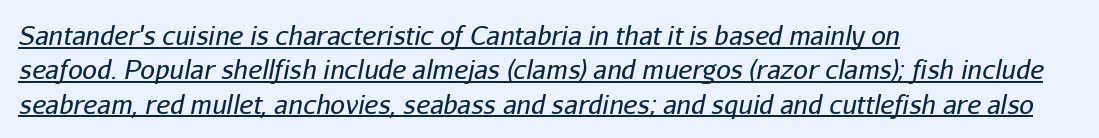
Q: Is the text bold? A: No.
Q: Is the text italic (slanted)? A: Yes, it leans right by about 11 degrees.
Q: Is the text underlined? A: Yes.
Q: How is the paragraph aligned? A: Left-aligned.
Q: Is the spacing between letters normal or unusually wide? A: Normal.
Q: Is the spacing between lines tight, normal or loose? A: Normal.
